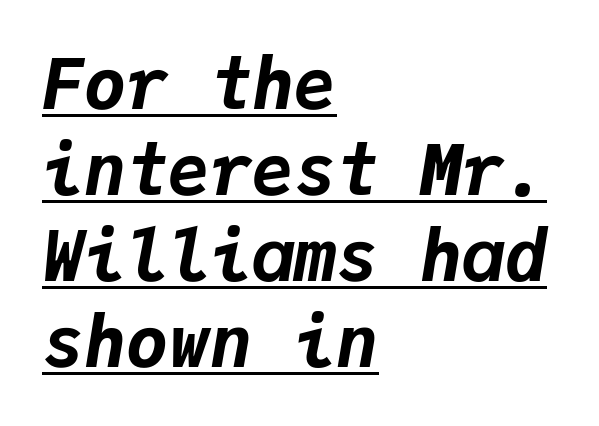
Q: Is the text bold? A: Yes.
Q: Is the text italic (slanted)? A: Yes, it leans right by about 9 degrees.
Q: Is the text underlined? A: Yes.
Q: How is the paragraph aligned? A: Left-aligned.
Q: Is the spacing between letters normal or unusually wide? A: Normal.
Q: Width (condensed, normal, or wide)? A: Normal.
Q: Stroke contrast? A: Low.
Q: x-height? A: Medium.
Q: Monospaced? A: Yes.
